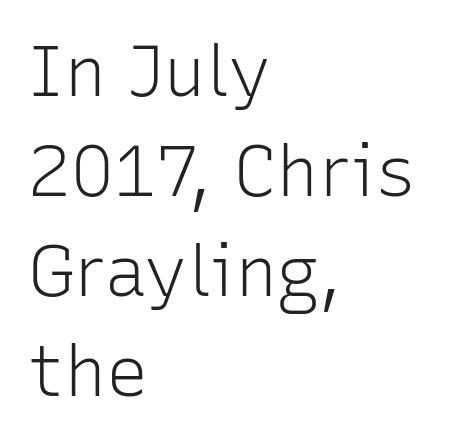
The gaps between neighbouring characters are ordinary and unremarkable. The setting favours the left margin, as ordinary paragraphs usually do. Vertically, the passage feels balanced, rows spaced as you'd expect. Character widths vary here, with narrow letters taking less room than wide ones.
